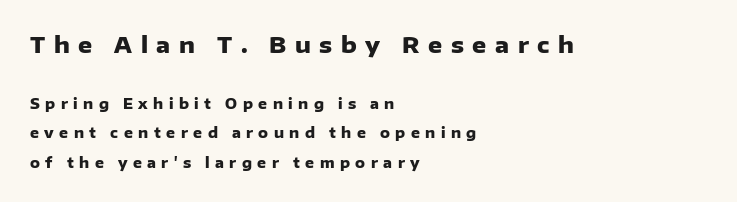
The image shows 22 px bold type, upright; set left-aligned, loose line spacing (2.1x), unusually wide letter spacing (+0.39 em), not underlined; the first (top) block is 1.57x larger.
